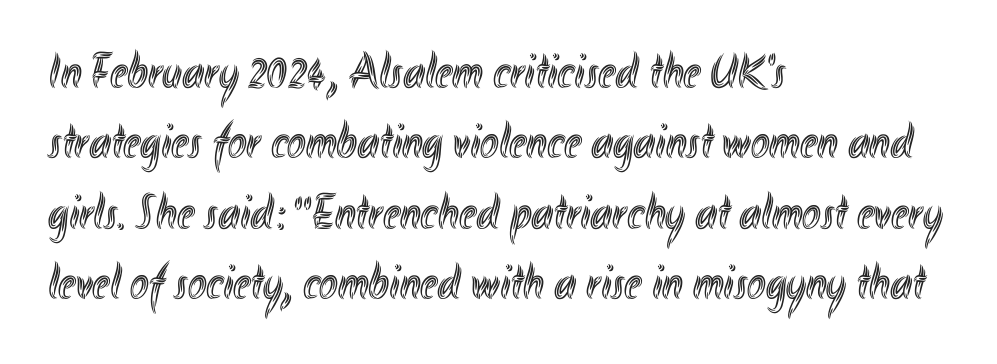
{"width": "condensed", "x_height": "small", "monospaced": "no", "underline": "no", "align": "left", "line_spacing": "normal", "line_spacing_ratio": 1.41, "letter_spacing": "normal", "letter_spacing_em": 0.0, "glyph_px": 50}
